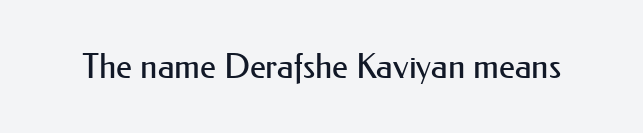
The image shows 34 px regular-weight sans-serif type, upright; set normal letter spacing, not underlined; medium stroke contrast and a small x-height.
